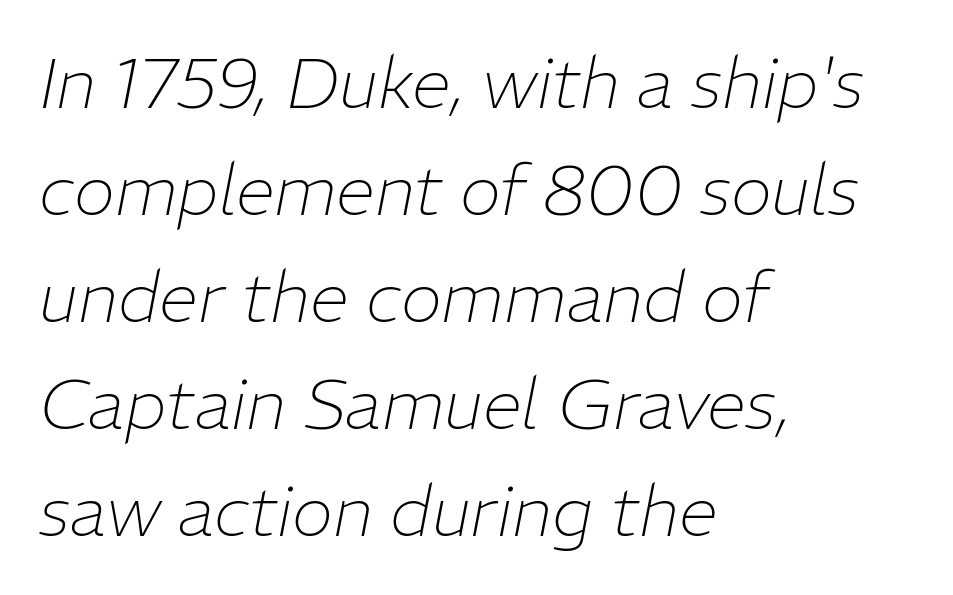
Q: Is the text bold? A: No.
Q: Is the text italic (slanted)? A: Yes, it leans right by about 11 degrees.
Q: Is the text underlined? A: No.
Q: How is the paragraph aligned? A: Left-aligned.
Q: Is the spacing between letters normal or unusually wide? A: Normal.
Q: Is the spacing between lines tight, normal or loose? A: Normal.
Q: Width (condensed, normal, or wide)? A: Normal.
Q: Stroke contrast? A: Low.
Q: x-height? A: Medium.
Q: Monospaced? A: No.
